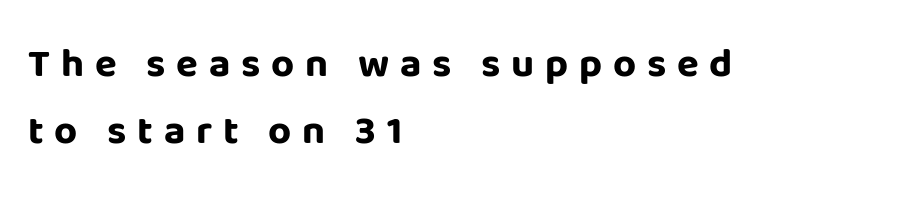
The image shows 40 px bold sans-serif type, upright; set left-aligned, normal line spacing (1.68x), unusually wide letter spacing (+0.27 em), not underlined; low stroke contrast and a large x-height.
